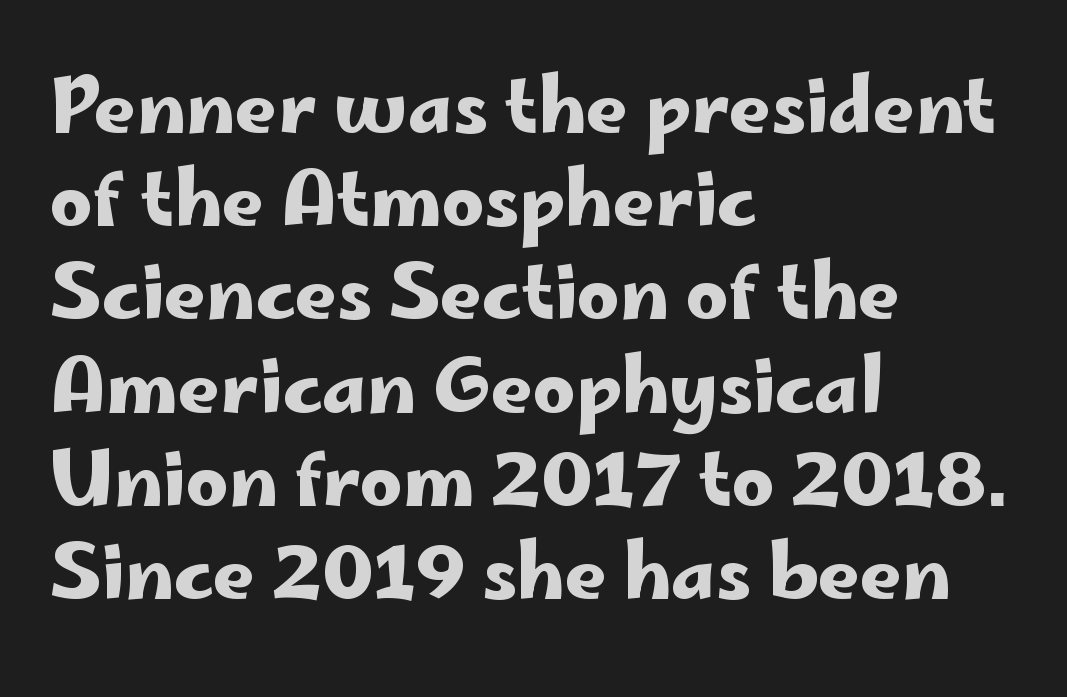
{"serif": "no", "italic": "no", "width": "wide", "stroke_contrast": "low", "x_height": "small", "monospaced": "no", "underline": "no", "align": "left", "line_spacing": "normal", "line_spacing_ratio": 1.26, "letter_spacing": "normal", "letter_spacing_em": 0.0, "glyph_px": 74}
